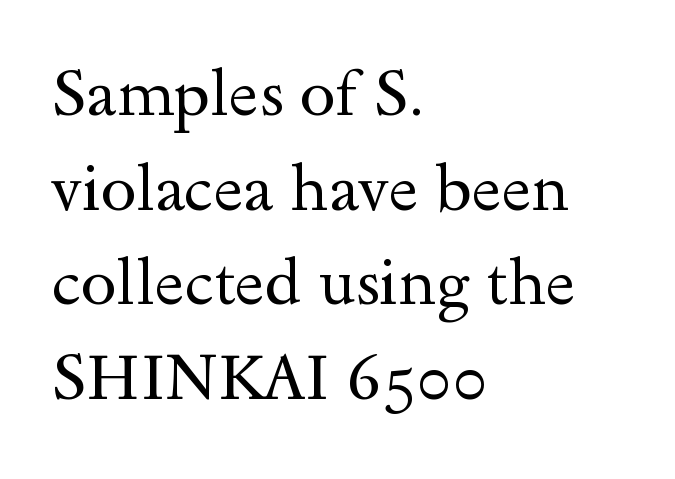
{"serif": "yes", "italic": "no", "bold": "no", "weight": "regular", "width": "wide", "x_height": "small", "monospaced": "no", "underline": "no", "align": "left", "line_spacing": "normal", "line_spacing_ratio": 1.48, "letter_spacing": "normal", "letter_spacing_em": 0.0, "glyph_px": 64}
